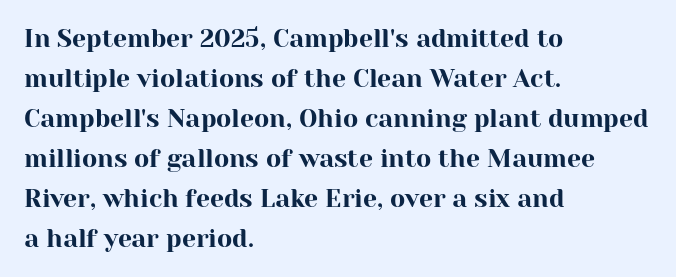
{"italic": "no", "underline": "no", "align": "left", "line_spacing": "normal", "line_spacing_ratio": 1.6, "letter_spacing": "normal", "letter_spacing_em": 0.0, "glyph_px": 25}
